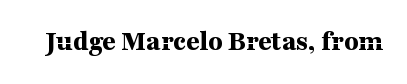
The image shows 29 px bold, wide serif type, upright; set normal letter spacing, not underlined; medium stroke contrast and a medium x-height.
